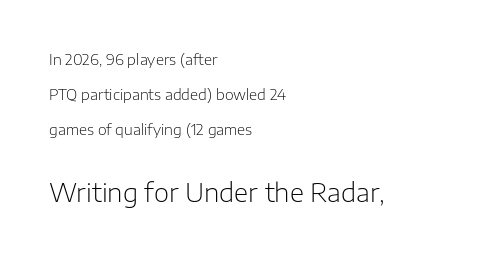
Rendered with straight, roman letterforms. The rag falls on the right side of this text block. In this sample the second text group is rendered at the bigger scale. A typesetter would call this leading open, well beyond the default. How are the letters spaced? Ordinarily, with no added tracking. Is the stroke heavy? The answer is a plain regular-or-lighter.
